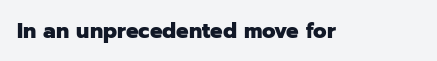
The image shows 22 px bold type, upright; set normal letter spacing, not underlined.
